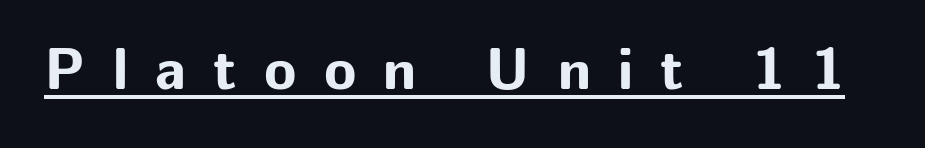
The image shows 59 px bold sans-serif type, upright; set unusually wide letter spacing (+0.46 em), underlined; low stroke contrast and a medium x-height.
